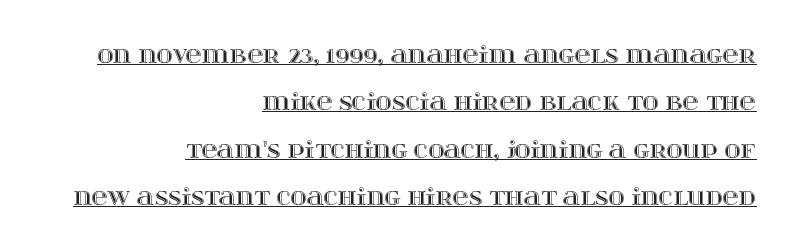
Does extra space separate the letters? No, they use regular spacing. Layout note: lines flush right. Nope, not italic — everything's standing straight. Has an underline been added? It has. In terms of leading, this rendering errs on the spacious side.
